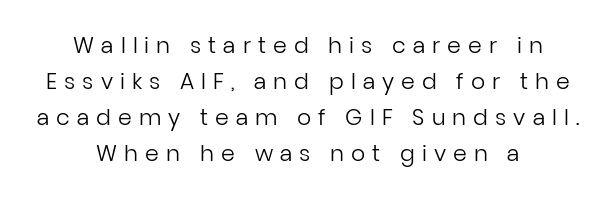
{"italic": "no", "bold": "no", "underline": "no", "align": "center", "line_spacing": "normal", "line_spacing_ratio": 1.64, "letter_spacing": "wide", "letter_spacing_em": 0.32, "glyph_px": 22}
